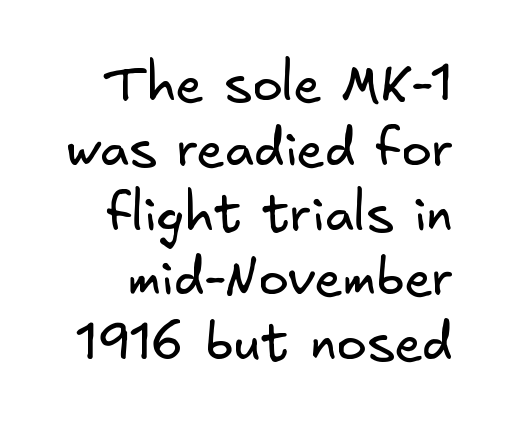
The image shows 51 px regular-weight sans-serif type; set normal line spacing (1.27x), normal letter spacing, not underlined; low stroke contrast and a small x-height.
